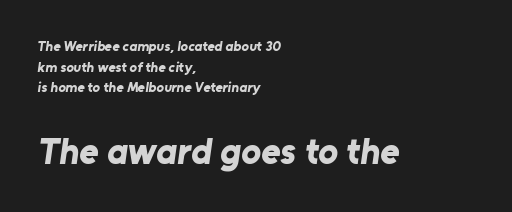
{"serif": "no", "bold": "yes", "weight": "bold", "width": "normal", "stroke_contrast": "low", "x_height": "medium", "monospaced": "no", "underline": "no", "align": "left", "line_spacing": "normal", "line_spacing_ratio": 1.47, "letter_spacing": "normal", "letter_spacing_em": 0.0, "larger_block": "second", "size_ratio": 2.64, "glyph_px": 37}
